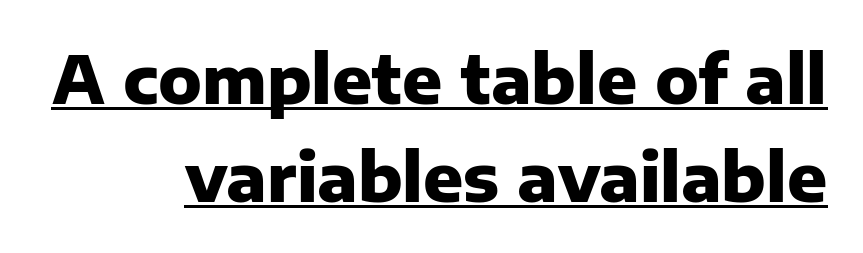
What kind of face is this? One without serifs — a sans. Line spacing here is normal. The passage is arranged like a letterhead date or caption credit — flush right. The string is rendered with underlining switched on.
